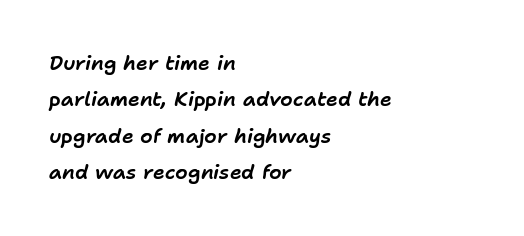
{"italic": "yes", "lean": "right", "slant_degrees": 11, "underline": "no", "align": "left", "line_spacing_ratio": 1.82, "letter_spacing": "normal", "letter_spacing_em": 0.0, "glyph_px": 20}
